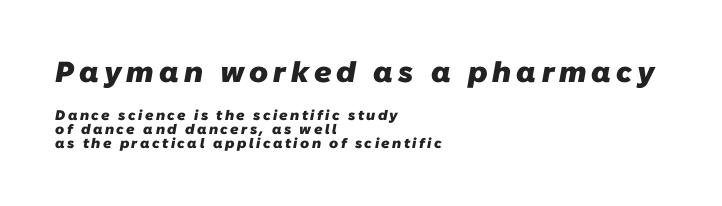
Q: Is the text bold? A: Yes.
Q: Is the typeface a serif or a sans-serif typeface? A: Sans-serif.
Q: Is the text underlined? A: No.
Q: How is the paragraph aligned? A: Left-aligned.
Q: Is the spacing between lines tight, normal or loose? A: Tight.
Q: Which block of text is set in a larger size, the first (top) or the second (bottom)? A: The first (top) one.
Q: Width (condensed, normal, or wide)? A: Normal.
Q: Stroke contrast? A: Low.
Q: x-height? A: Medium.
Q: Monospaced? A: No.
